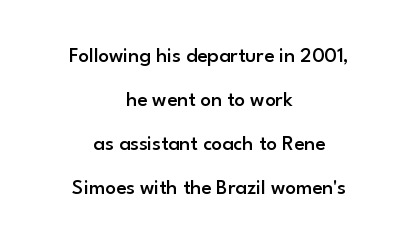
The image shows 21 px text type, upright; set centered, loose line spacing (2.09x), normal letter spacing, not underlined.
